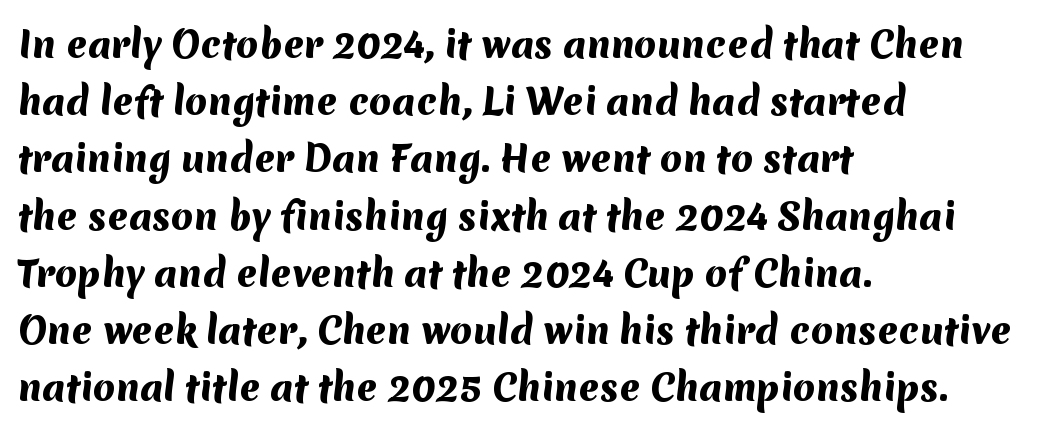
Q: Is the text bold? A: Yes.
Q: Is the typeface a serif or a sans-serif typeface? A: Sans-serif.
Q: Is the text underlined? A: No.
Q: How is the paragraph aligned? A: Left-aligned.
Q: Is the spacing between letters normal or unusually wide? A: Normal.
Q: Is the spacing between lines tight, normal or loose? A: Normal.
Q: Width (condensed, normal, or wide)? A: Normal.
Q: Stroke contrast? A: Medium.
Q: x-height? A: Medium.
Q: Monospaced? A: No.
